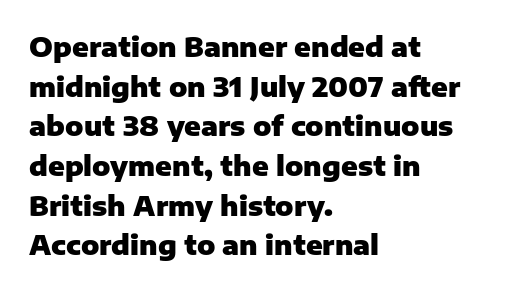
Q: Is the text bold? A: Yes.
Q: Is the text italic (slanted)? A: No, it is upright.
Q: Is the text underlined? A: No.
Q: How is the paragraph aligned? A: Left-aligned.
Q: Is the spacing between letters normal or unusually wide? A: Normal.
Q: Is the spacing between lines tight, normal or loose? A: Normal.
